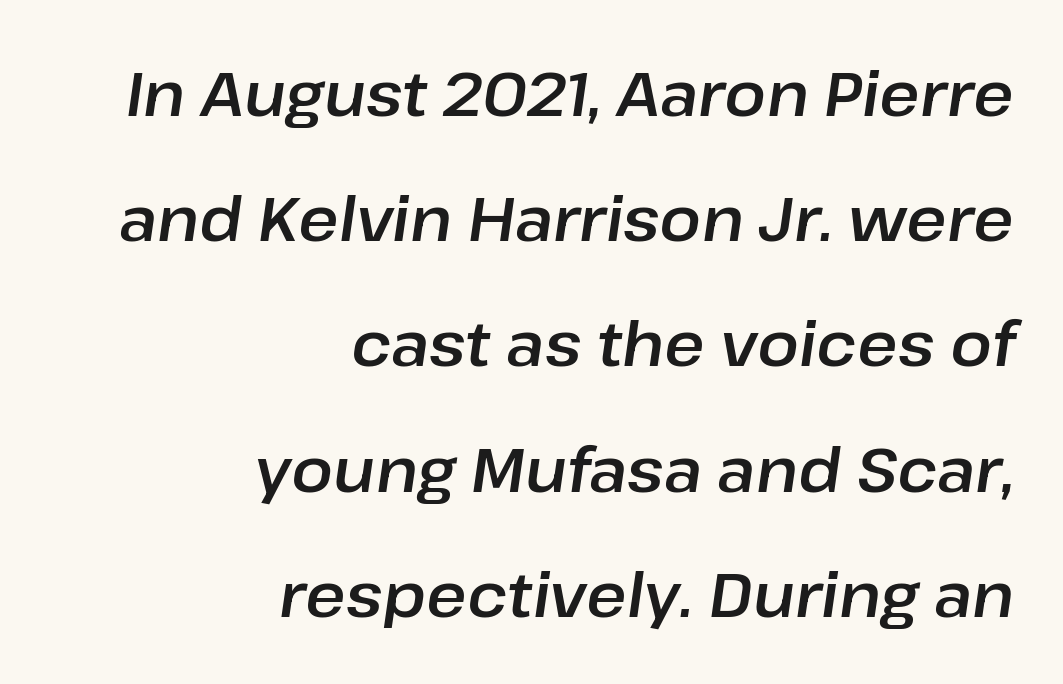
Q: Is the text italic (slanted)? A: Yes, it leans right by about 8 degrees.
Q: Is the text underlined? A: No.
Q: How is the paragraph aligned? A: Right-aligned.
Q: Is the spacing between letters normal or unusually wide? A: Normal.
Q: Is the spacing between lines tight, normal or loose? A: Loose.
Q: Width (condensed, normal, or wide)? A: Normal.
Q: Stroke contrast? A: Low.
Q: x-height? A: Medium.
Q: Monospaced? A: No.
